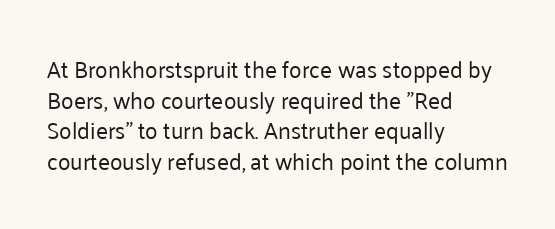
Q: Is the text bold? A: No.
Q: Is the text italic (slanted)? A: No, it is upright.
Q: Is the text underlined? A: No.
Q: How is the paragraph aligned? A: Left-aligned.
Q: Is the spacing between letters normal or unusually wide? A: Normal.
Q: Is the spacing between lines tight, normal or loose? A: Normal.
